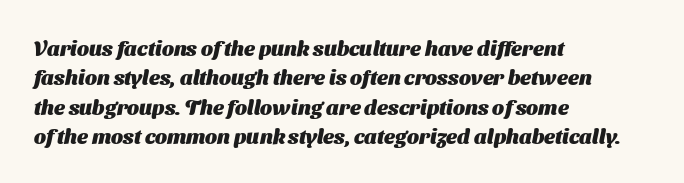
Q: Is the text bold? A: Yes.
Q: Is the text underlined? A: No.
Q: How is the paragraph aligned? A: Left-aligned.
Q: Is the spacing between letters normal or unusually wide? A: Normal.
Q: Is the spacing between lines tight, normal or loose? A: Normal.
